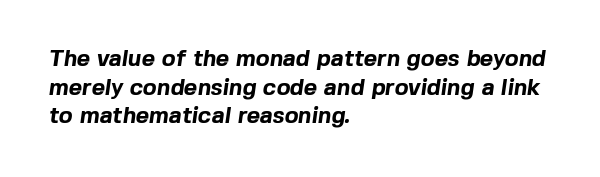
The image shows 23 px bold type; set left-aligned, line spacing 1.24x, normal letter spacing, not underlined.
